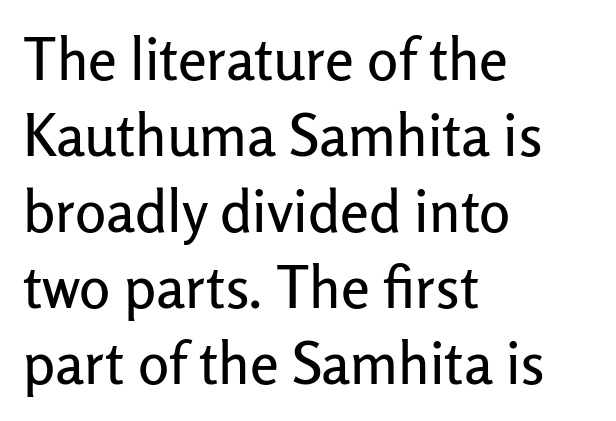
The letters stand straight up with perfectly vertical stems. Each row of text sits above clean, open space. A typesetter would call this proportional, since set widths differ per character. Is there much room between lines? A standard amount, neither cramped nor airy. Classification — sans serif. Which margin do the lines hug? The left one — the right edge is uneven.
